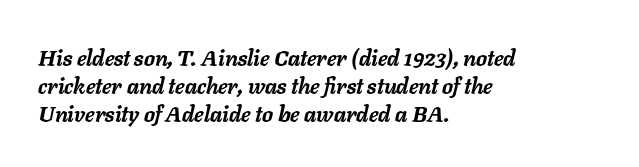
Posture: slanted. Tracking value appears to be zero — textbook default spacing. The passage is arranged the way most books set body copy — flush left. In terms of weight, the rendering is a true, heavy bold. The passage shown stacks its lines at a standard gap.
